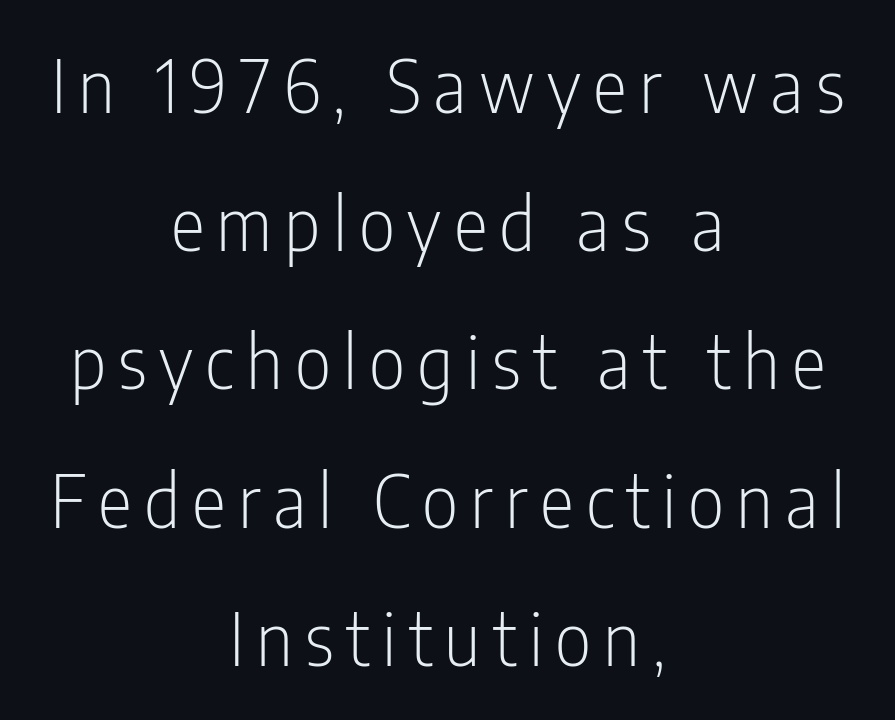
Q: Is the text bold? A: No.
Q: Is the text italic (slanted)? A: No, it is upright.
Q: Is the typeface a serif or a sans-serif typeface? A: Sans-serif.
Q: Is the text underlined? A: No.
Q: How is the paragraph aligned? A: Centered.
Q: Is the spacing between lines tight, normal or loose? A: Loose.
Q: Width (condensed, normal, or wide)? A: Condensed.
Q: Stroke contrast? A: Low.
Q: x-height? A: Medium.
Q: Monospaced? A: No.
